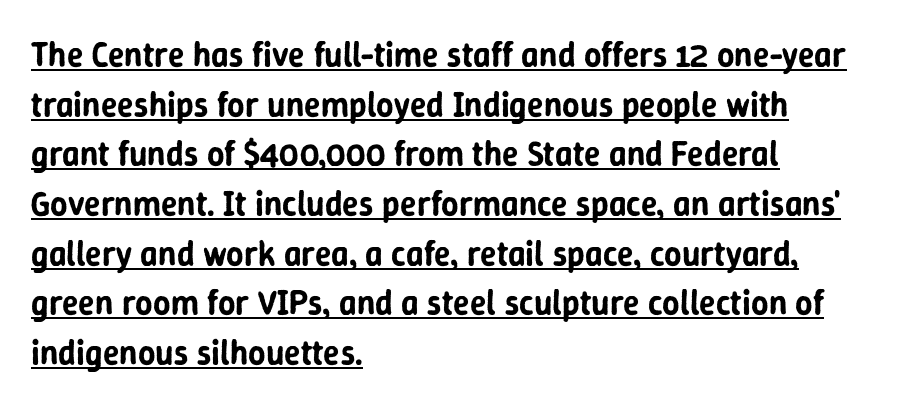
Q: Is the text italic (slanted)? A: No, it is upright.
Q: Is the typeface a serif or a sans-serif typeface? A: Sans-serif.
Q: Is the text underlined? A: Yes.
Q: How is the paragraph aligned? A: Left-aligned.
Q: Is the spacing between letters normal or unusually wide? A: Normal.
Q: Is the spacing between lines tight, normal or loose? A: Normal.
Q: Width (condensed, normal, or wide)? A: Normal.
Q: Stroke contrast? A: Low.
Q: x-height? A: Medium.
Q: Monospaced? A: No.
